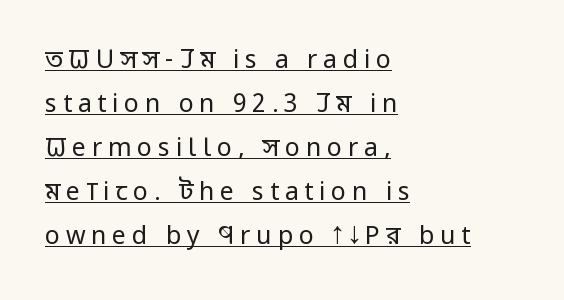
The image shows 25 px text type, upright; set left-aligned, line spacing 1.76x, unusually wide letter spacing (+0.23 em), underlined.
